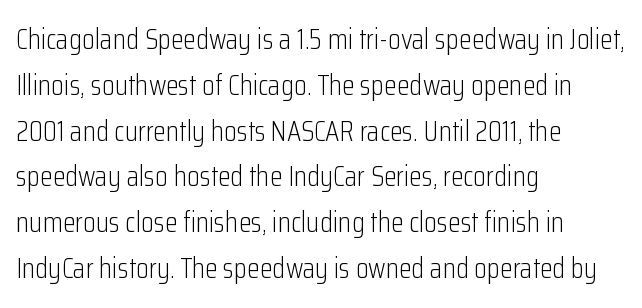
The image shows 29 px light, condensed sans-serif type, upright; set left-aligned, normal line spacing (1.58x), normal letter spacing, not underlined; low stroke contrast and a medium x-height.
